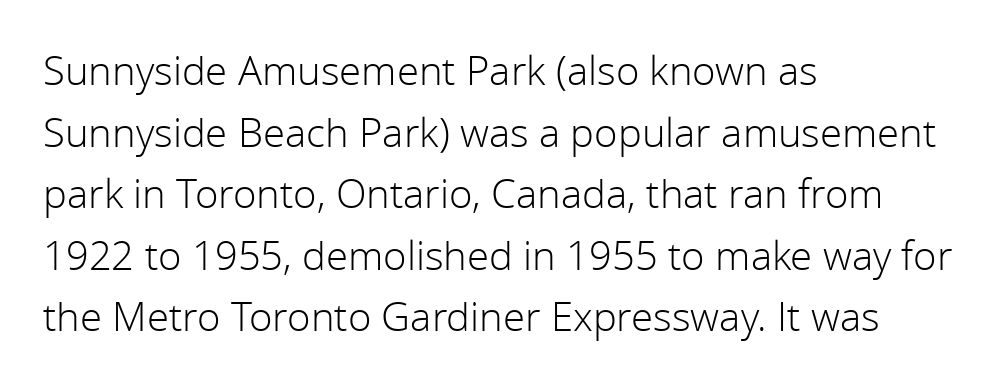
The image shows 40 px light sans-serif type, upright; set left-aligned, normal line spacing (1.54x), normal letter spacing, not underlined; low stroke contrast and a medium x-height.
